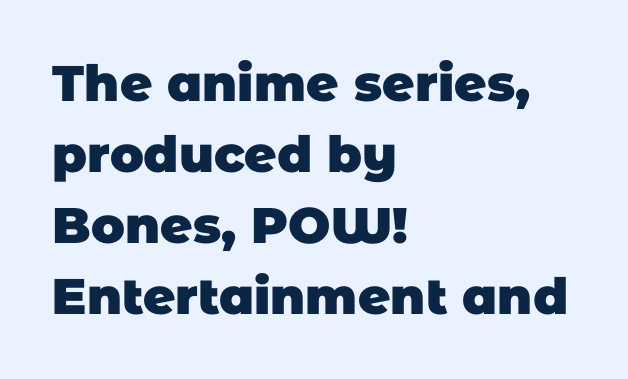
{"serif": "no", "bold": "yes", "weight": "heavy", "width": "normal", "stroke_contrast": "low", "x_height": "large", "monospaced": "no", "underline": "no", "align": "left", "line_spacing": "normal", "line_spacing_ratio": 1.42, "letter_spacing": "normal", "letter_spacing_em": 0.0, "glyph_px": 50}
